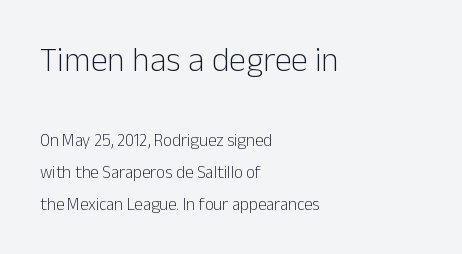
Vertical strokes here are truly vertical. Anything drawn beneath the words? Only blank space. The weight tops out at a normal text grade. Classification — sans serif. Tracking value appears to be zero — textbook default spacing. Do the characters align in a grid? No, the font is proportional.
